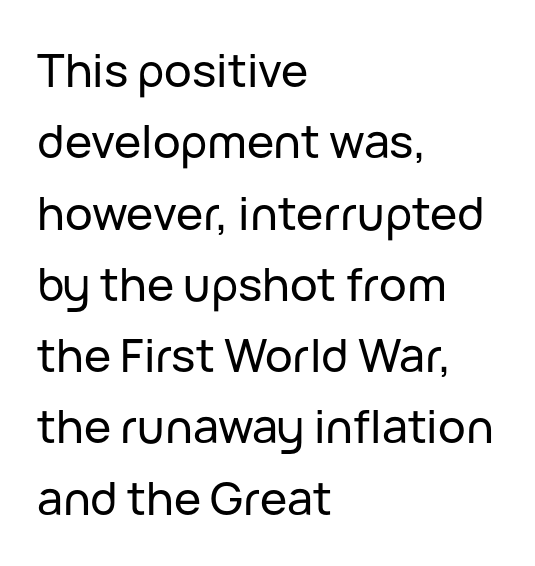
{"serif": "no", "italic": "no", "width": "normal", "stroke_contrast": "low", "x_height": "medium", "monospaced": "no", "underline": "no", "align": "left", "line_spacing": "normal", "line_spacing_ratio": 1.55, "letter_spacing": "normal", "letter_spacing_em": 0.0, "glyph_px": 46}
